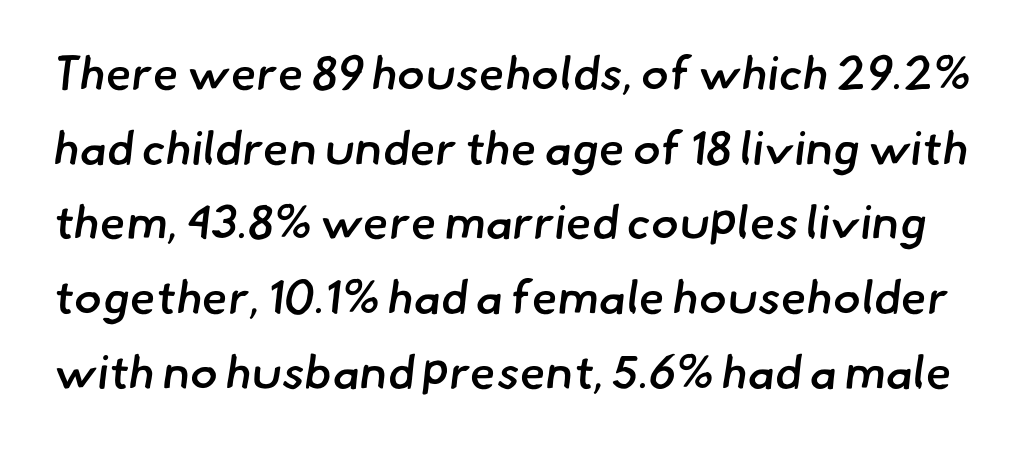
Varying glyph widths throughout — classic text-font behaviour. The face used here is a sans, in the tradition of grotesques and geometrics. There is no visible air inserted between adjacent glyphs. Descenders are the only things crossing below the line. This is moderately heavy type, rendered in semibold.
